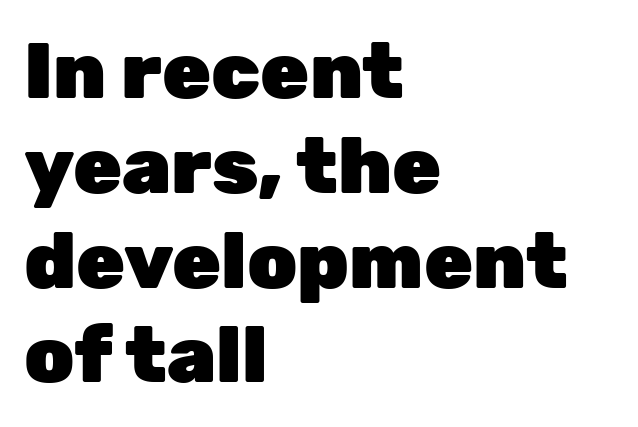
Heavy, bold letterforms. Ascenders rise straight up at ninety degrees. Glyph-to-glyph distance matches everyday printed text. The zone under the glyphs is completely vacant. Horizontally, the lines are justified to the leading edge only.
